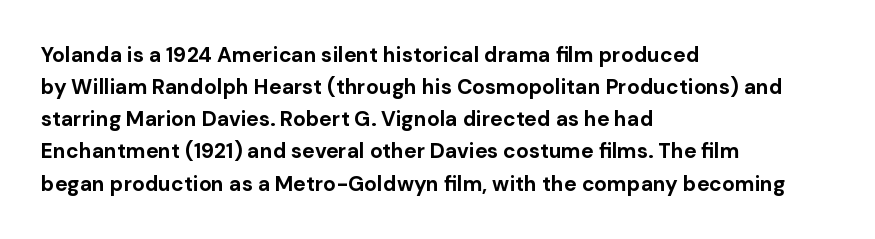
{"italic": "no", "bold": "yes", "underline": "no", "align": "left", "line_spacing": "normal", "line_spacing_ratio": 1.53, "letter_spacing": "normal", "letter_spacing_em": 0.0, "glyph_px": 21}
